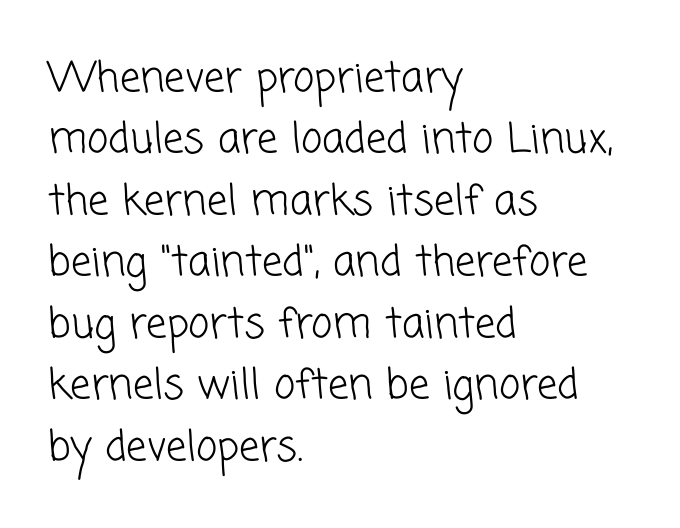
{"serif": "no", "bold": "no", "weight": "light", "width": "normal", "stroke_contrast": "low", "x_height": "medium", "monospaced": "no", "underline": "no", "align": "left", "line_spacing": "normal", "line_spacing_ratio": 1.5, "letter_spacing": "normal", "letter_spacing_em": 0.0, "glyph_px": 41}
